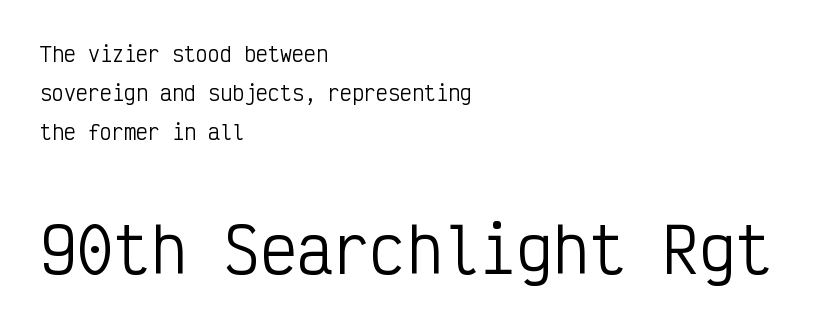
The image shows 61 px regular-weight, condensed sans-serif type, upright, monospaced; set left-aligned, loose line spacing (1.95x), normal letter spacing, not underlined; the second (bottom) block is 3.05x larger; low stroke contrast and a medium x-height.
